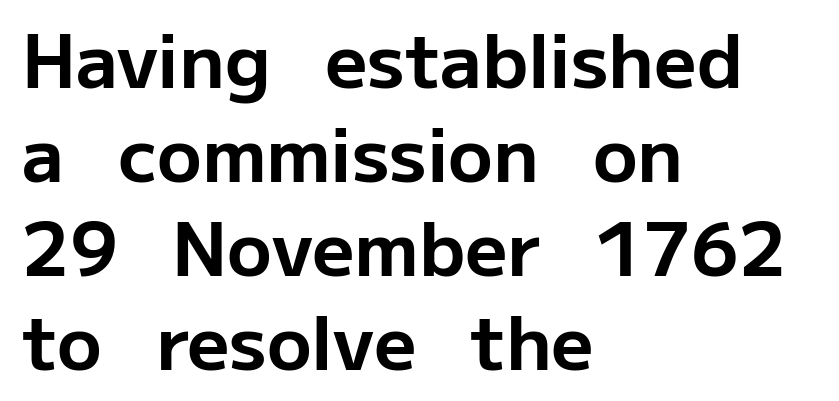
Q: Is the text bold? A: Yes.
Q: Is the text italic (slanted)? A: No, it is upright.
Q: Is the typeface a serif or a sans-serif typeface? A: Sans-serif.
Q: Is the text underlined? A: No.
Q: How is the paragraph aligned? A: Left-aligned.
Q: Is the spacing between letters normal or unusually wide? A: Normal.
Q: Is the spacing between lines tight, normal or loose? A: Normal.
Q: Width (condensed, normal, or wide)? A: Normal.
Q: Stroke contrast? A: Low.
Q: x-height? A: Medium.
Q: Monospaced? A: No.
